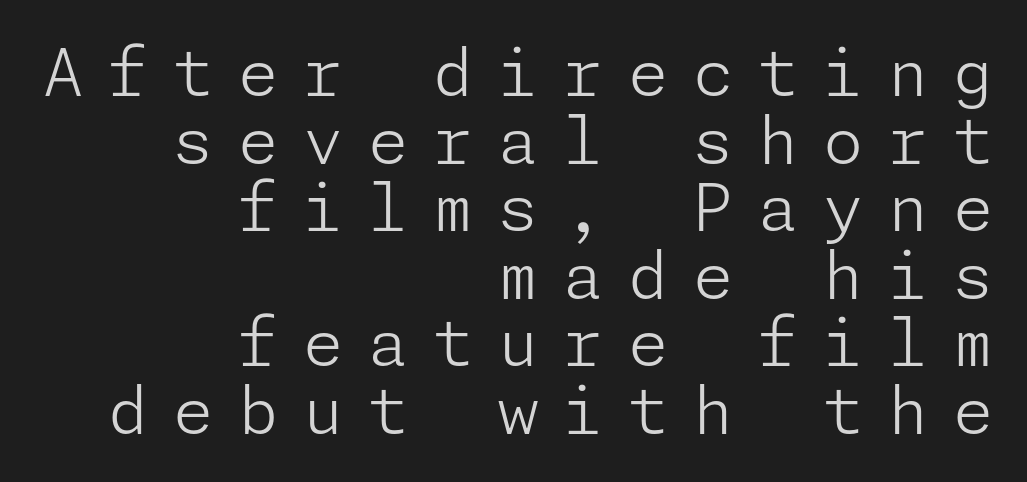
The image shows 65 px light sans-serif type, upright; set right-aligned, tight line spacing (1.04x), unusually wide letter spacing (+0.38 em), not underlined; low stroke contrast and a medium x-height.
